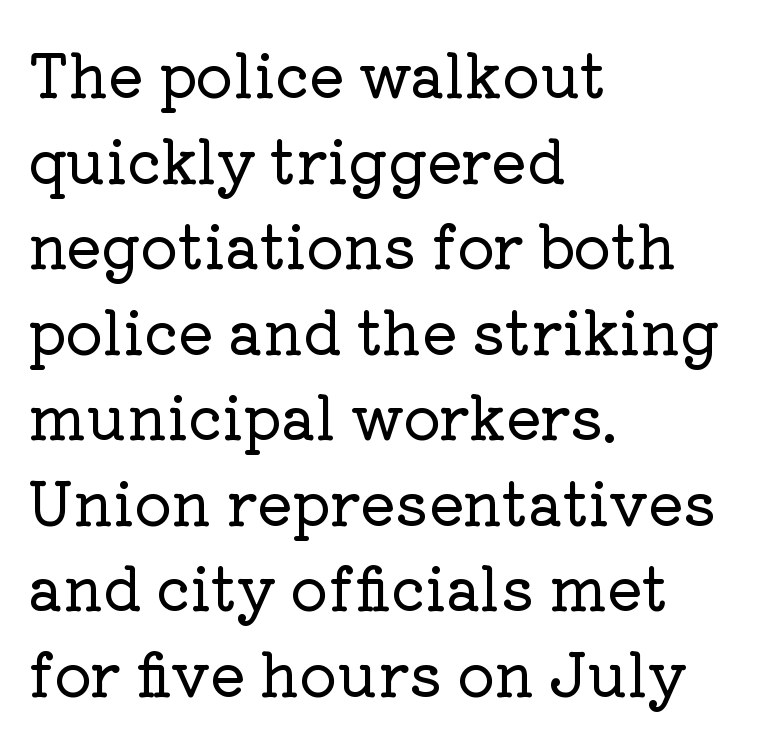
In CSS terms this would be text-align: left. Character widths vary here, with narrow letters taking less room than wide ones. The rendering uses a moderate line-height, typical for paragraphs. Font category for this specimen: serif. Descender tails drop into unmarked territory.
